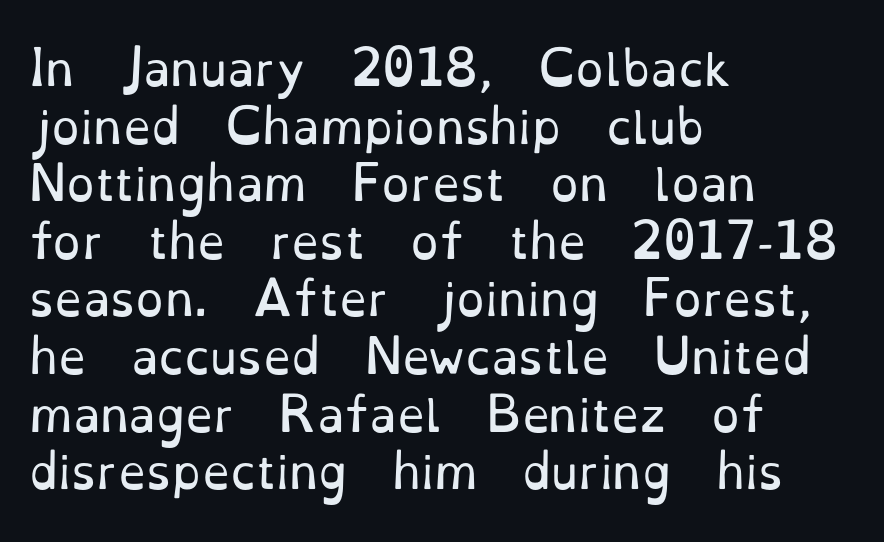
Q: Is the text bold? A: No.
Q: Is the text italic (slanted)? A: No, it is upright.
Q: Is the typeface a serif or a sans-serif typeface? A: Sans-serif.
Q: Is the text underlined? A: No.
Q: How is the paragraph aligned? A: Left-aligned.
Q: Is the spacing between letters normal or unusually wide? A: Normal.
Q: Is the spacing between lines tight, normal or loose? A: Normal.
Q: Width (condensed, normal, or wide)? A: Normal.
Q: Stroke contrast? A: Low.
Q: x-height? A: Small.
Q: Monospaced? A: No.
